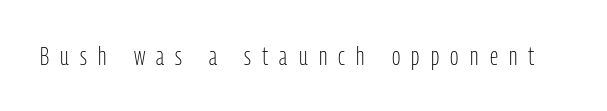
The image shows 25 px text type, upright; set unusually wide letter spacing (+0.45 em), not underlined.
